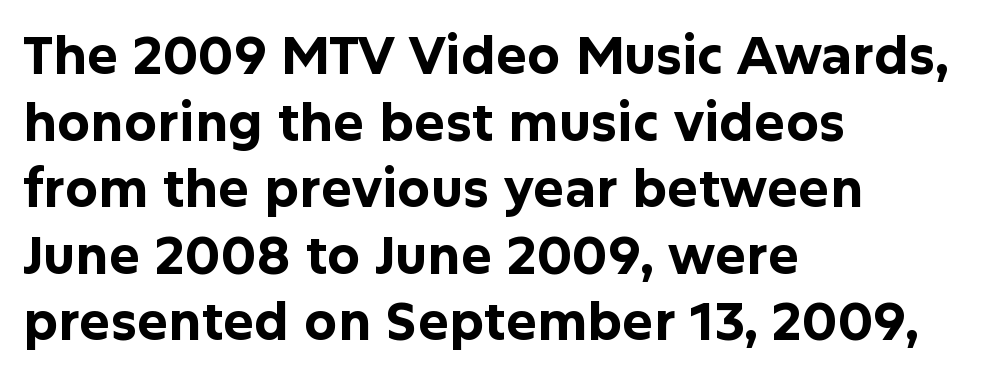
The tracking reads as untouched default to a designer's eye. Students, observe: this is what conventionally led text looks like. Any mark beneath the type? The region is blank. Look at the stroke-to-counter ratio: heavy, a bold. When letters stand straight like this, we call the style roman or upright.
